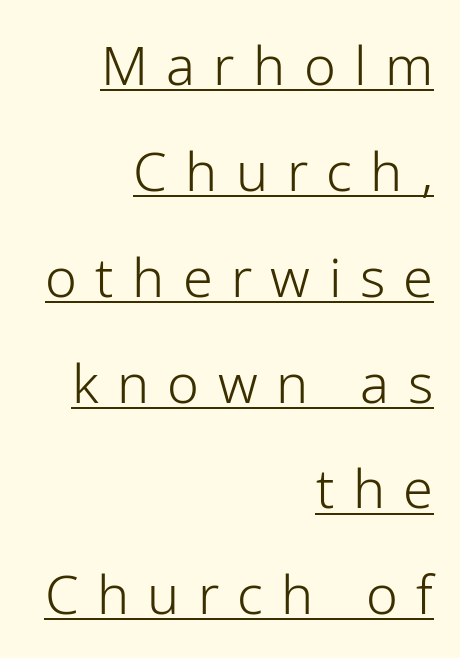
Q: Is the text bold? A: No.
Q: Is the text italic (slanted)? A: No, it is upright.
Q: Is the typeface a serif or a sans-serif typeface? A: Sans-serif.
Q: Is the text underlined? A: Yes.
Q: How is the paragraph aligned? A: Right-aligned.
Q: Is the spacing between letters normal or unusually wide? A: Unusually wide.
Q: Is the spacing between lines tight, normal or loose? A: Loose.
Q: Width (condensed, normal, or wide)? A: Normal.
Q: Stroke contrast? A: Low.
Q: x-height? A: Medium.
Q: Monospaced? A: No.
